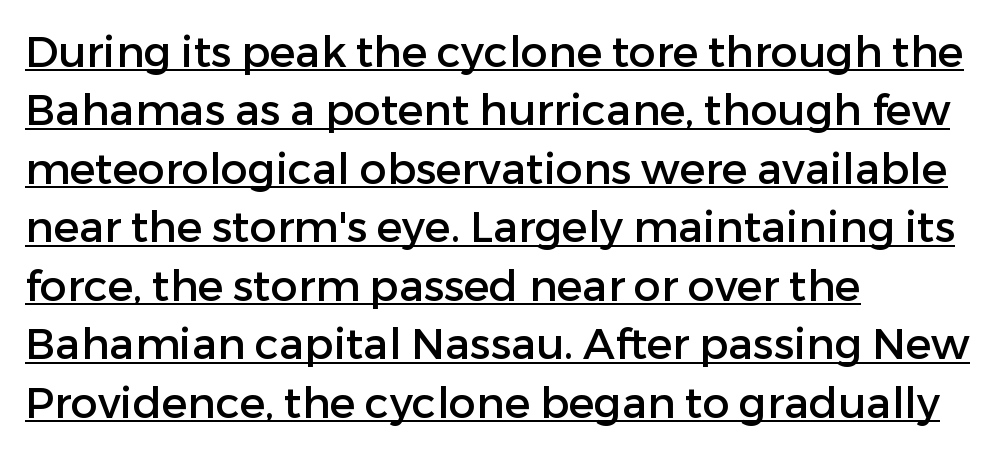
{"serif": "no", "italic": "no", "width": "normal", "stroke_contrast": "low", "x_height": "medium", "monospaced": "no", "underline": "yes", "align": "left", "line_spacing": "normal", "line_spacing_ratio": 1.36, "letter_spacing": "normal", "letter_spacing_em": 0.0, "glyph_px": 43}
